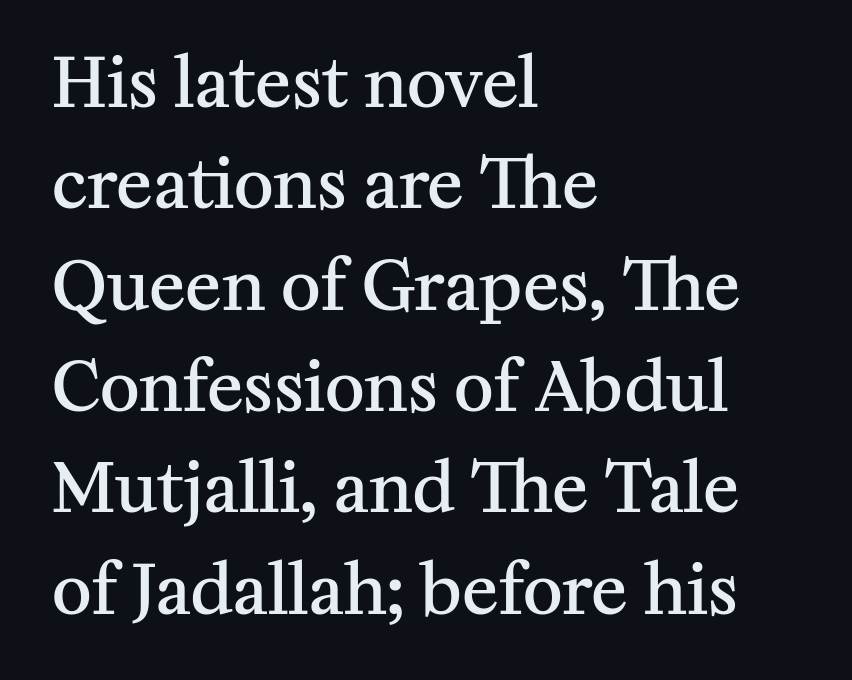
The image shows 68 px semibold serif type, upright; set left-aligned, normal line spacing (1.49x), normal letter spacing, not underlined; medium stroke contrast and a medium x-height.
